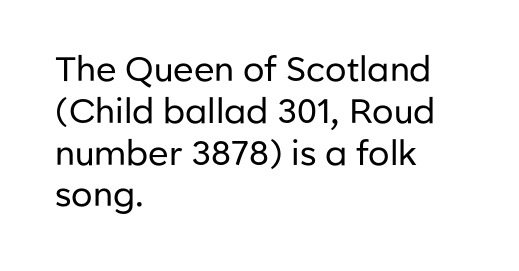
Q: Is the text bold? A: No.
Q: Is the text italic (slanted)? A: No, it is upright.
Q: Is the typeface a serif or a sans-serif typeface? A: Sans-serif.
Q: Is the text underlined? A: No.
Q: How is the paragraph aligned? A: Left-aligned.
Q: Is the spacing between letters normal or unusually wide? A: Normal.
Q: Width (condensed, normal, or wide)? A: Normal.
Q: Stroke contrast? A: Low.
Q: x-height? A: Medium.
Q: Monospaced? A: No.
